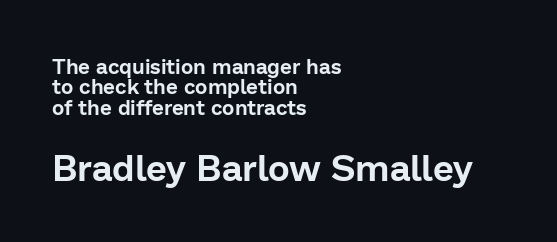
{"serif": "no", "italic": "no", "width": "normal", "stroke_contrast": "low", "x_height": "medium", "monospaced": "no", "underline": "no", "align": "left", "line_spacing": "tight", "line_spacing_ratio": 0.97, "letter_spacing": "normal", "letter_spacing_em": 0.0, "larger_block": "second", "size_ratio": 1.76, "glyph_px": 37}
